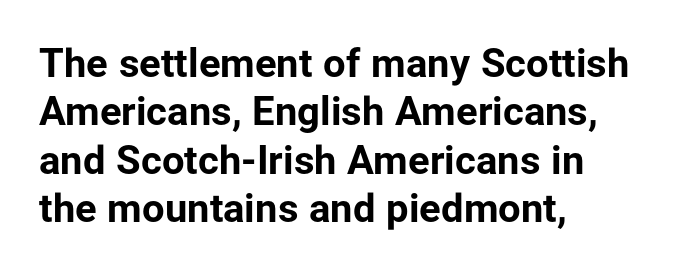
Reading down the block, your eye returns to a fixed left position each line. The letters carry no serifs — their stems end cleanly without finishing strokes. The passage shown is not underscored anywhere. Proportional: the letters do not fall into vertical columns. The typography opts for an upright posture over an oblique one.
